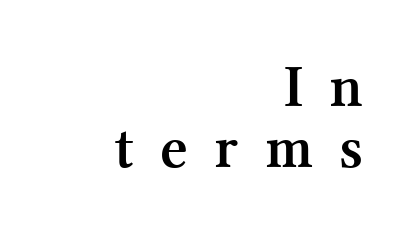
Observe the wide spacing: letters keep a clear distance from each other. Rendered with straight, roman letterforms. Heavy, bold letterforms. One-word summary of the alignment: right. The type family on display is of the serif kind.
